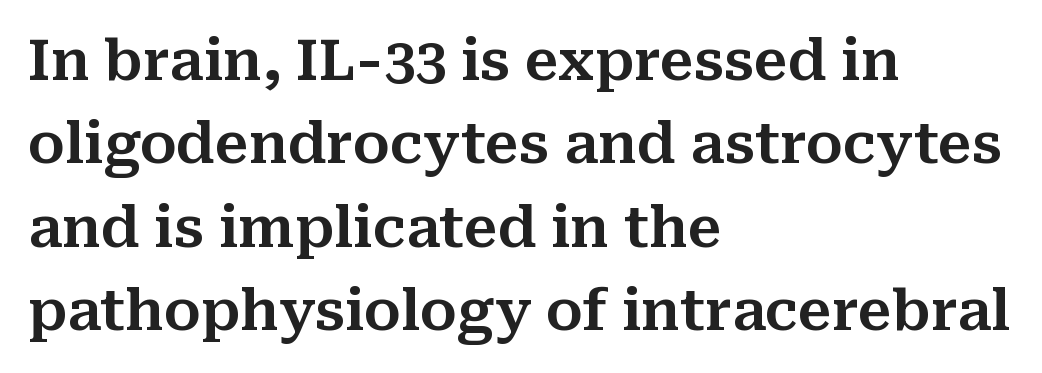
The letters advance in unequal steps, a hallmark of proportional type. The text was rendered using a seriffed face with decorative stroke endings. The space between consecutive lines is moderate. The passage shown is not underscored anywhere. Unlike italic type, these characters show no tilt at all. The gaps between neighbouring characters are ordinary and unremarkable.
